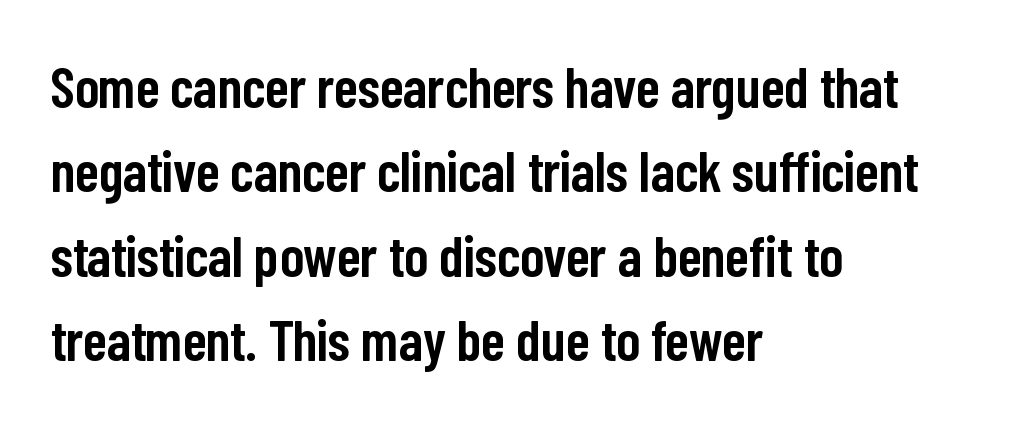
A student would call this left alignment; a typographer would say flush left, rag right. Observe the absence of serifs on each vertical stroke in this sample. The baseline area is clear. The specimen reads as upright at a glance. The leading is moderate, giving the passage an even texture. Every letter is mildly thick-stroked: semibold rather than bold.
